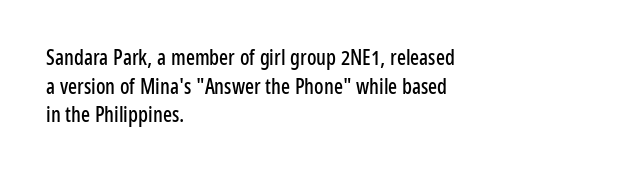
Q: Is the text italic (slanted)? A: No, it is upright.
Q: Is the text underlined? A: No.
Q: How is the paragraph aligned? A: Left-aligned.
Q: Is the spacing between letters normal or unusually wide? A: Normal.
Q: Is the spacing between lines tight, normal or loose? A: Normal.
